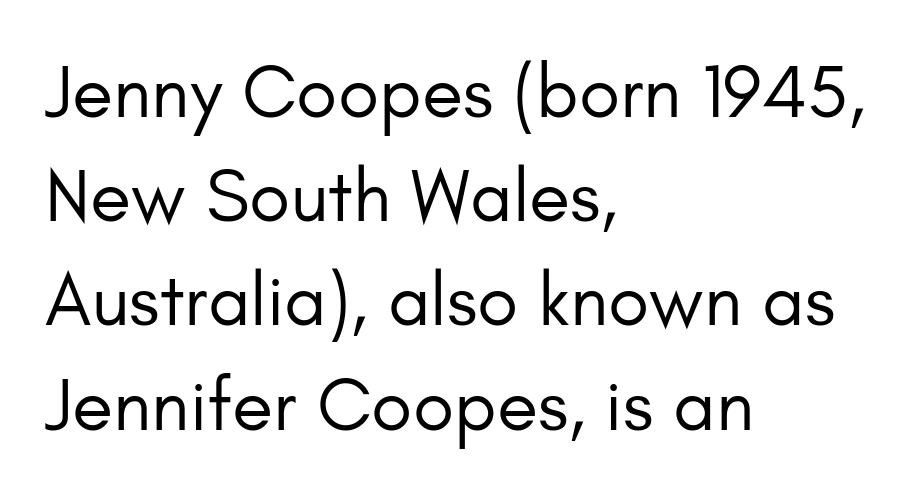
The image shows 75 px regular-weight sans-serif type, upright; set left-aligned, normal line spacing (1.39x), normal letter spacing, not underlined; low stroke contrast and a small x-height.
